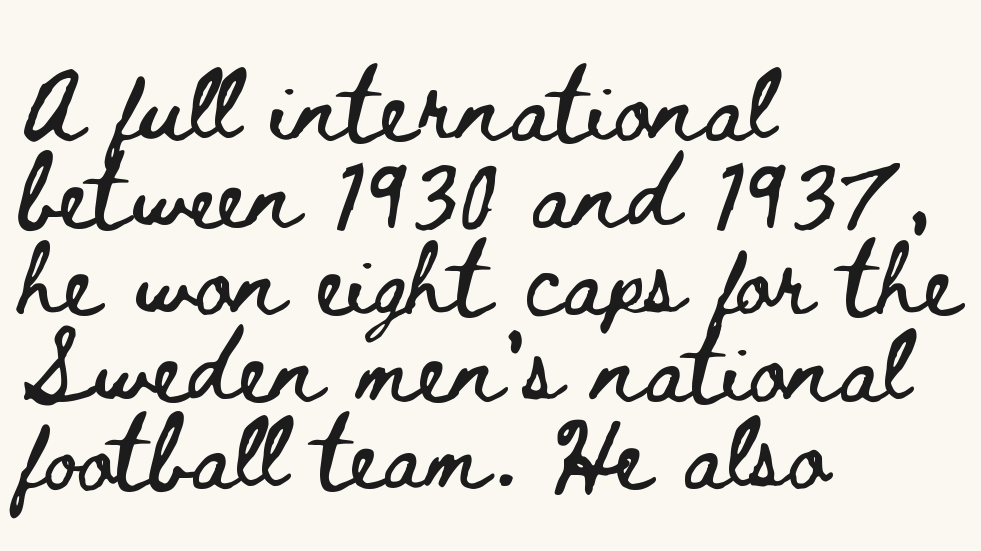
{"width": "wide", "stroke_contrast": "low", "x_height": "small", "monospaced": "no", "underline": "no", "align": "left", "line_spacing_ratio": 1.21, "letter_spacing": "normal", "letter_spacing_em": 0.0, "glyph_px": 72}
